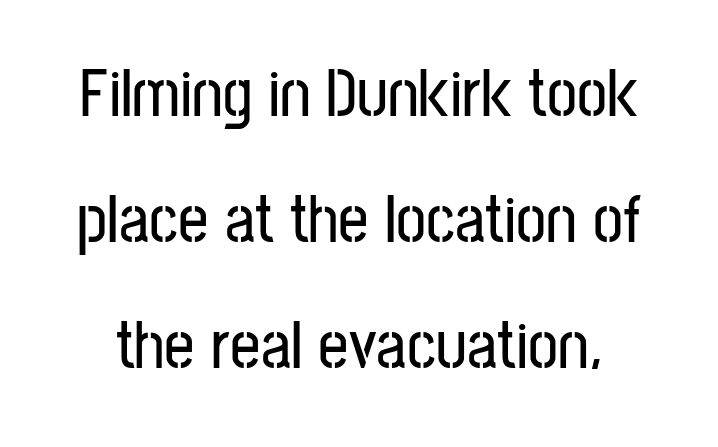
The image shows 67 px condensed sans-serif type, upright; set line spacing 1.88x, normal letter spacing, not underlined; low stroke contrast and a medium x-height.
